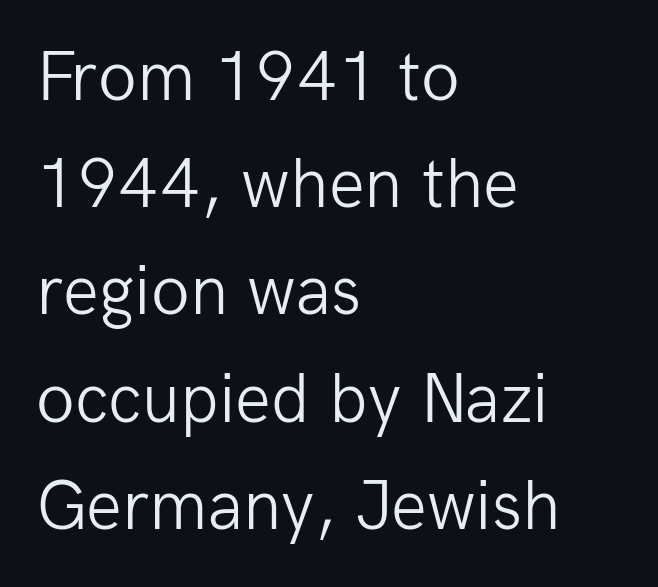
{"serif": "no", "italic": "no", "bold": "no", "weight": "light", "width": "normal", "stroke_contrast": "low", "x_height": "medium", "monospaced": "no", "underline": "no", "align": "left", "line_spacing": "normal", "line_spacing_ratio": 1.51, "letter_spacing": "normal", "letter_spacing_em": 0.0, "glyph_px": 71}
